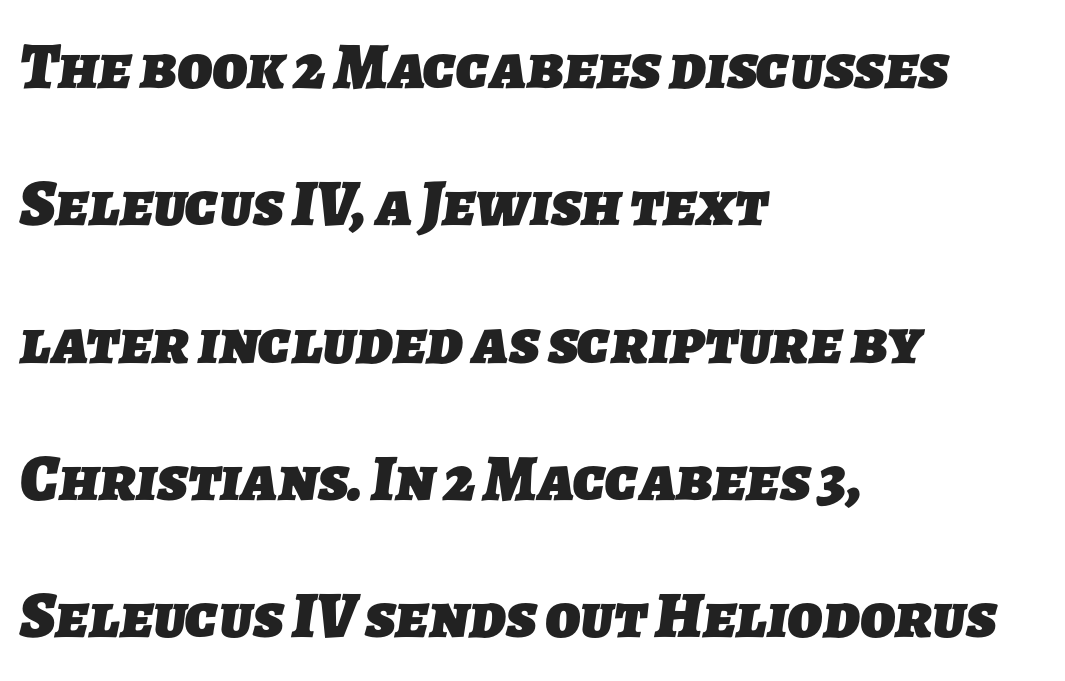
{"serif": "no", "bold": "yes", "weight": "heavy", "width": "normal", "stroke_contrast": "low", "x_height": "medium", "monospaced": "no", "underline": "no", "align": "left", "line_spacing": "loose", "line_spacing_ratio": 2.08, "letter_spacing": "normal", "letter_spacing_em": 0.0, "glyph_px": 66}
